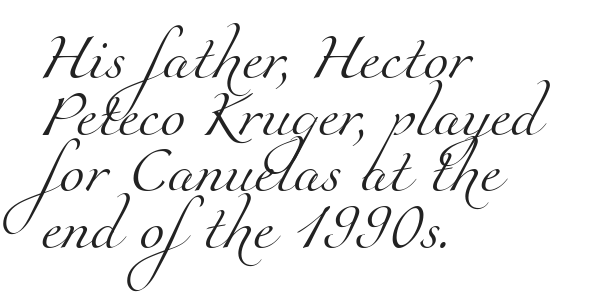
All the whitespace from short lines collects on the right. Do the characters align in a grid? No, the font is proportional. Is the stroke heavy? The answer is a plain regular-or-lighter. No extra tracking has been applied to these lines.
